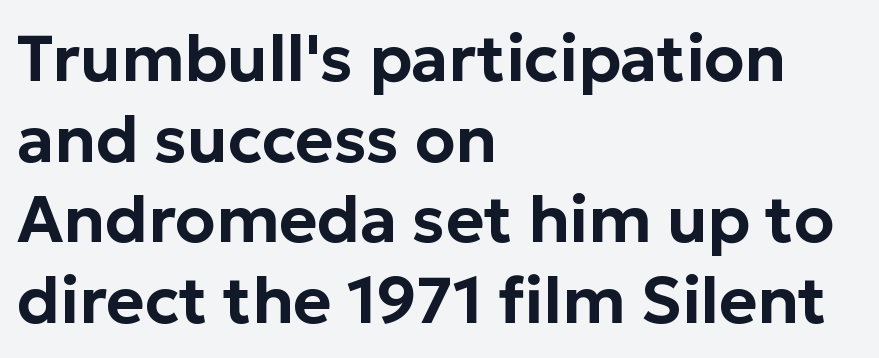
The image shows 65 px sans-serif type, upright; set left-aligned, line spacing 1.24x, normal letter spacing, not underlined; low stroke contrast and a medium x-height.
